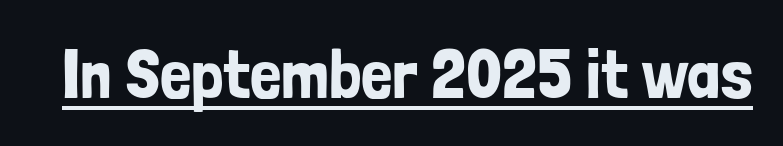
Q: Is the text italic (slanted)? A: No, it is upright.
Q: Is the typeface a serif or a sans-serif typeface? A: Sans-serif.
Q: Is the text underlined? A: Yes.
Q: Is the spacing between letters normal or unusually wide? A: Normal.
Q: Width (condensed, normal, or wide)? A: Condensed.
Q: Stroke contrast? A: Low.
Q: x-height? A: Medium.
Q: Monospaced? A: No.
